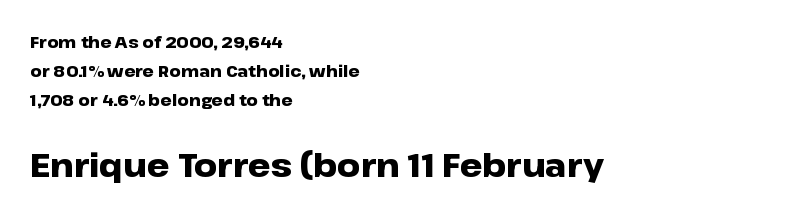
The image shows 32 px heavy, wide sans-serif type, upright; set left-aligned, line spacing 1.81x, normal letter spacing, not underlined; the second (bottom) block is 2.0x larger; low stroke contrast and a medium x-height.
